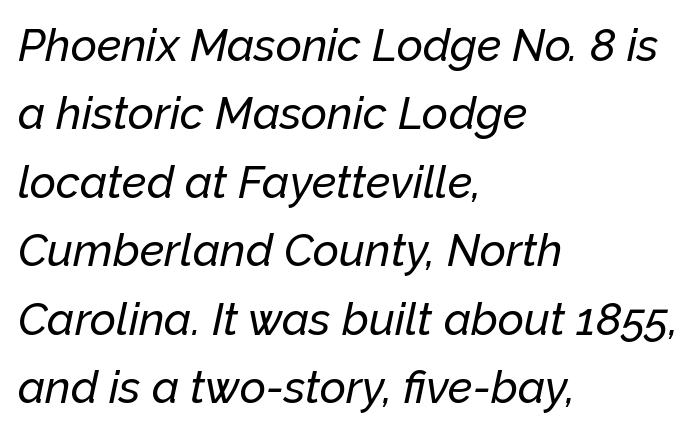
Every character sits at an angle, as italics do. A bare baseline throughout the passage. Character widths vary here, with narrow letters taking less room than wide ones. Students, note that the glyphs here touch the page at normal intervals. The rendering anchors every line to the left-hand side. Reading down the column, the eye jumps a familiar distance to each next line.
